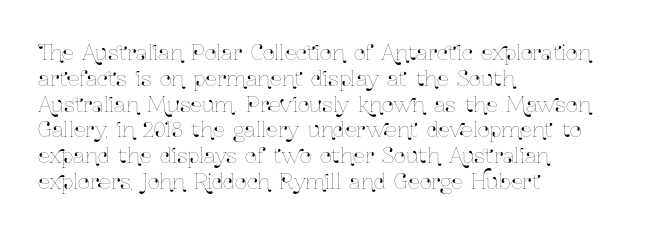
The image shows 21 px text type, upright; set left-aligned, line spacing 1.23x, normal letter spacing, not underlined.
